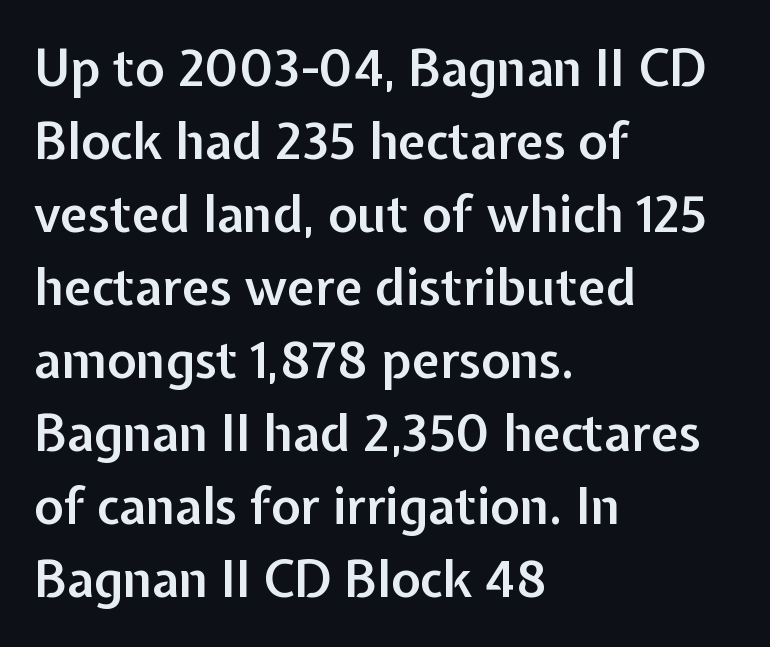
The font's upright variant was chosen for this text. Unlike a traditional serif, this face leaves its strokes unadorned. Reading down the block, your eye returns to a fixed left position each line. A semibold gives these letters moderate extra thickness, short of bold. The letters advance in unequal steps, a hallmark of proportional type. How are the letters spaced? Ordinarily, with no added tracking.
